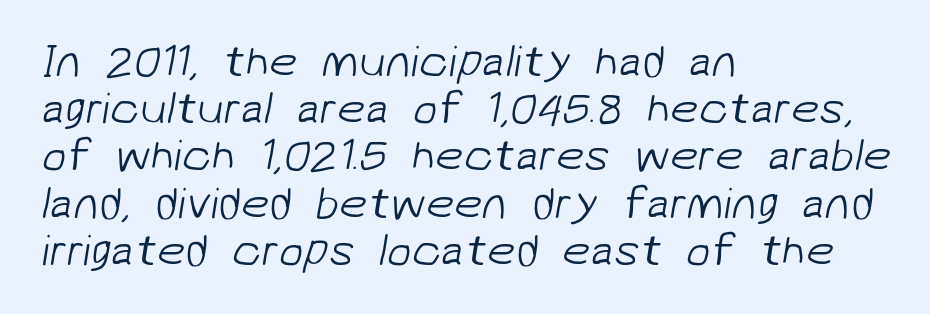
The image shows 45 px light sans-serif type; set left-aligned, tight line spacing (1.05x), normal letter spacing, not underlined; low stroke contrast and a medium x-height.
